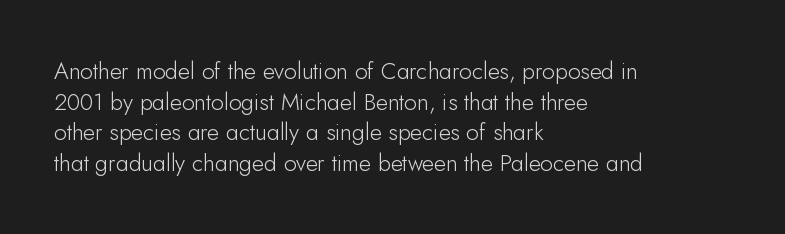
{"italic": "no", "bold": "no", "underline": "no", "align": "left", "line_spacing": "normal", "line_spacing_ratio": 1.33, "letter_spacing": "normal", "letter_spacing_em": 0.0, "glyph_px": 23}
